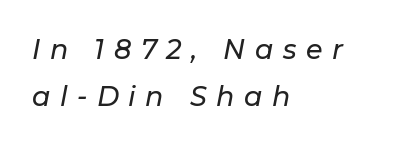
Q: Is the text italic (slanted)? A: Yes, it leans right by about 11 degrees.
Q: Is the text underlined? A: No.
Q: How is the paragraph aligned? A: Left-aligned.
Q: Is the spacing between letters normal or unusually wide? A: Unusually wide.
